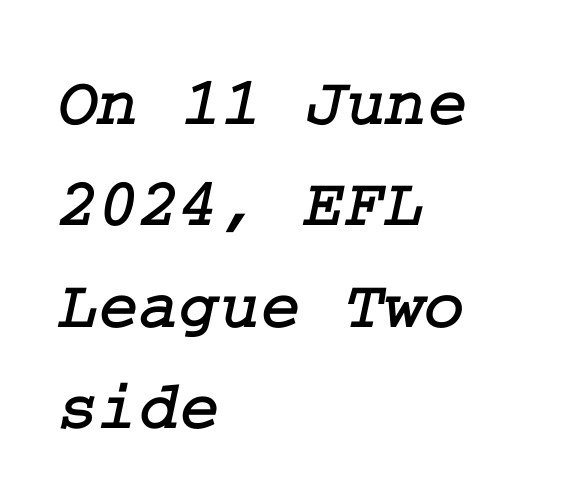
Q: Is the typeface a serif or a sans-serif typeface? A: Serif.
Q: Is the text underlined? A: No.
Q: How is the paragraph aligned? A: Left-aligned.
Q: Is the spacing between letters normal or unusually wide? A: Normal.
Q: Is the spacing between lines tight, normal or loose? A: Normal.
Q: Width (condensed, normal, or wide)? A: Normal.
Q: Stroke contrast? A: Low.
Q: x-height? A: Medium.
